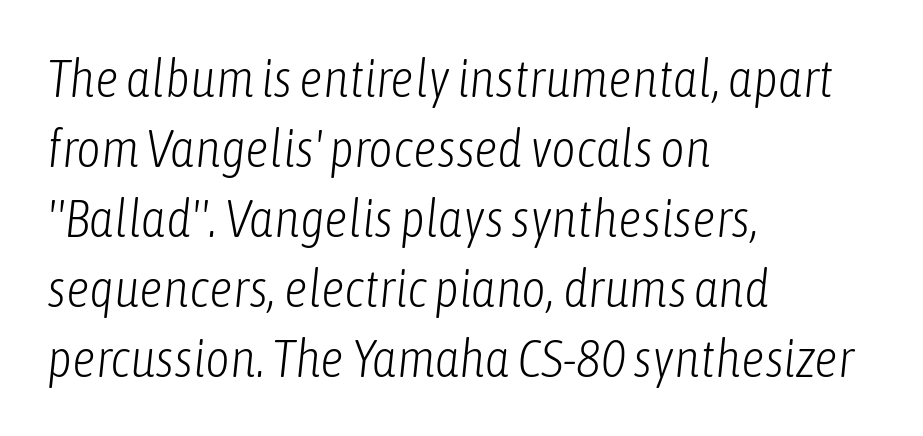
Rows of type keep a routine distance in the vertical direction. The font sits on the lighter half of the weight spectrum, regular included. The passage shown is typed in a proportional face where columns would drift. Slant detected: the letters are inclined. Plain, unruled lines of type. Letter spacing: default.
